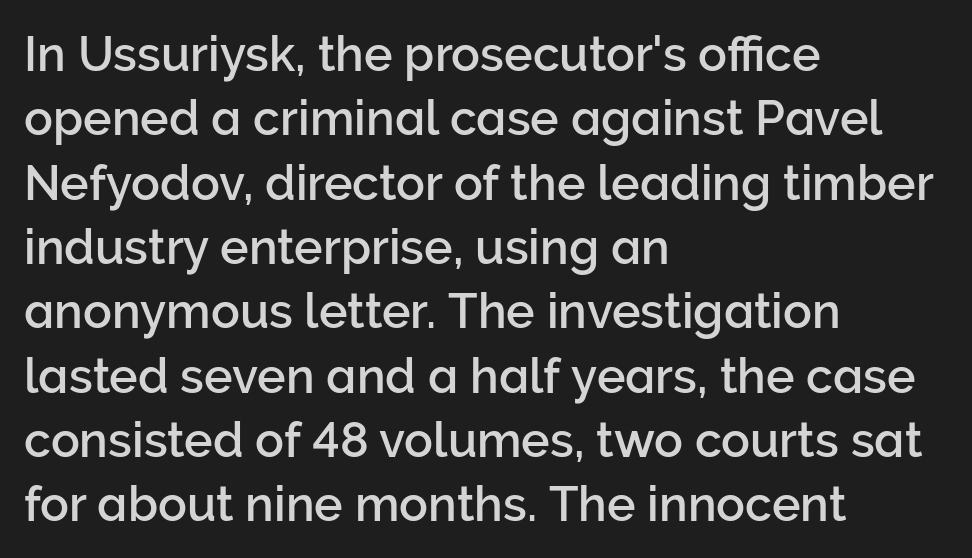
{"serif": "no", "italic": "no", "width": "normal", "stroke_contrast": "low", "x_height": "medium", "monospaced": "no", "underline": "no", "align": "left", "line_spacing": "normal", "line_spacing_ratio": 1.34, "letter_spacing": "normal", "letter_spacing_em": 0.0, "glyph_px": 48}
